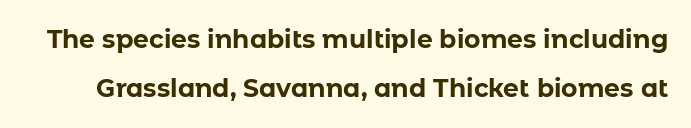
{"italic": "no", "bold": "yes", "underline": "no", "line_spacing": "loose", "line_spacing_ratio": 1.97, "letter_spacing": "normal", "letter_spacing_em": 0.0, "glyph_px": 25}
